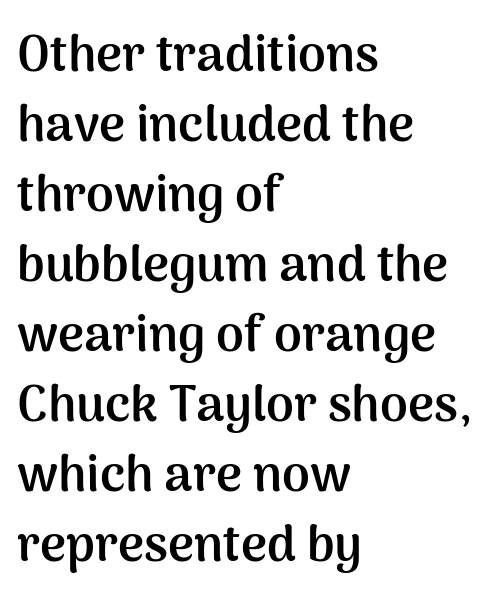
The image shows 50 px semibold sans-serif type, upright; set left-aligned, normal line spacing (1.4x), normal letter spacing, not underlined; medium stroke contrast and a medium x-height.
